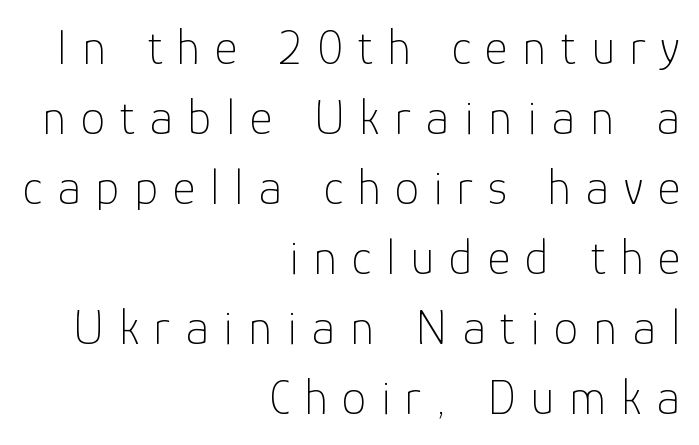
The image shows 49 px thin sans-serif type, upright; set right-aligned, normal line spacing (1.43x), unusually wide letter spacing (+0.3 em), not underlined; low stroke contrast and a medium x-height.
